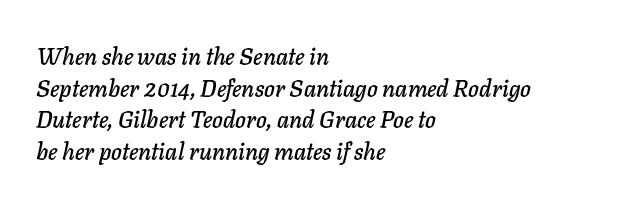
{"italic": "yes", "lean": "right", "slant_degrees": 11, "underline": "no", "align": "left", "line_spacing": "normal", "line_spacing_ratio": 1.38, "letter_spacing": "normal", "letter_spacing_em": 0.0, "glyph_px": 23}
